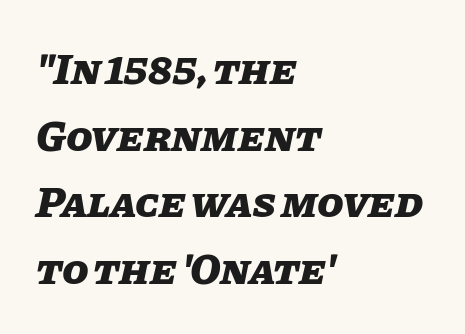
Q: Is the text bold? A: Yes.
Q: Is the text italic (slanted)? A: Yes, it leans right by about 11 degrees.
Q: Is the text underlined? A: No.
Q: How is the paragraph aligned? A: Left-aligned.
Q: Is the spacing between letters normal or unusually wide? A: Normal.
Q: Is the spacing between lines tight, normal or loose? A: Normal.
Q: Width (condensed, normal, or wide)? A: Normal.
Q: Stroke contrast? A: Low.
Q: x-height? A: Large.
Q: Monospaced? A: No.
